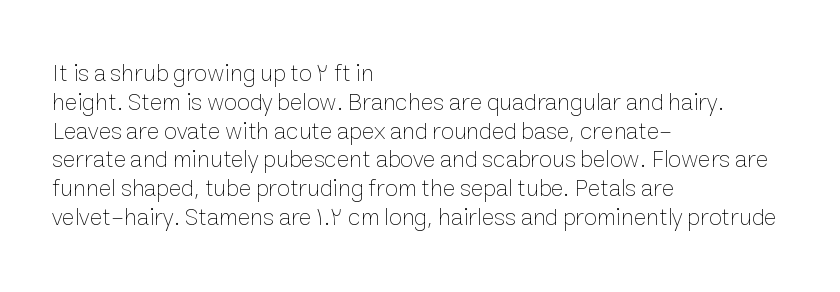
Horizontal alignment here is leftward, the default for most running prose. Is the stroke heavy? The answer is a plain regular-or-lighter. Posture: upright roman. The baseline area is clear. Between one letter and the next there's only the usual sliver of space.
